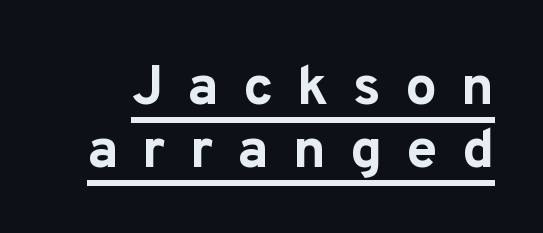
The image shows 56 px bold sans-serif type, upright; set tight line spacing (1.13x), unusually wide letter spacing (+0.43 em), underlined; low stroke contrast and a medium x-height.
